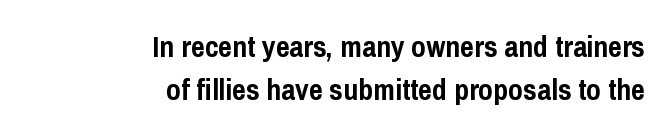
The image shows 30 px semibold, condensed sans-serif type, upright; set right-aligned, normal line spacing (1.42x), normal letter spacing, not underlined; low stroke contrast and a medium x-height.
